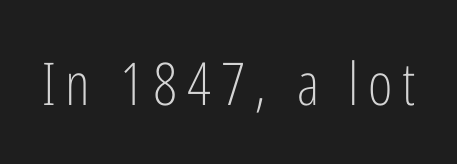
{"serif": "no", "italic": "no", "bold": "no", "weight": "light", "width": "condensed", "stroke_contrast": "low", "x_height": "medium", "monospaced": "no", "underline": "no", "glyph_px": 59}
